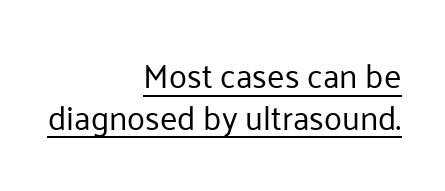
Honestly, the row spacing looks completely unremarkable. This rendering features underlined lettering. Look at the tracking — it's just the regular setting, nothing added. Unbolded letterforms with no extra heft. In terms of letterform style, serifs are entirely absent. Character widths vary here, with narrow letters taking less room than wide ones.
